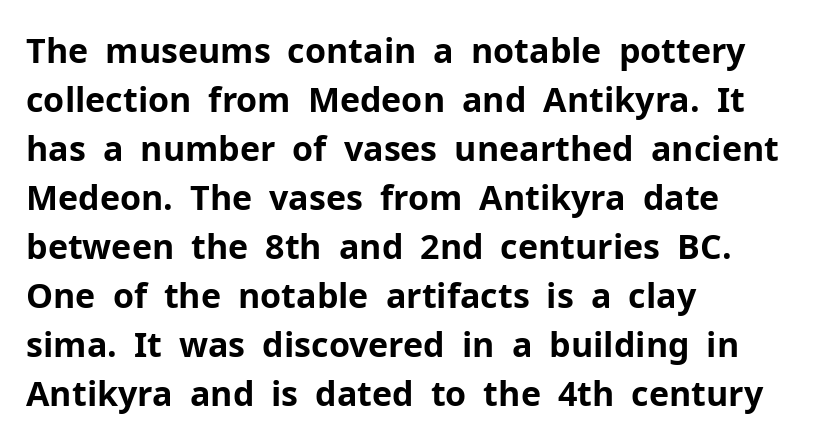
{"serif": "no", "italic": "no", "bold": "yes", "weight": "bold", "width": "normal", "stroke_contrast": "low", "x_height": "medium", "monospaced": "no", "underline": "no", "align": "left", "line_spacing": "normal", "line_spacing_ratio": 1.44, "letter_spacing": "normal", "letter_spacing_em": 0.0, "glyph_px": 34}
